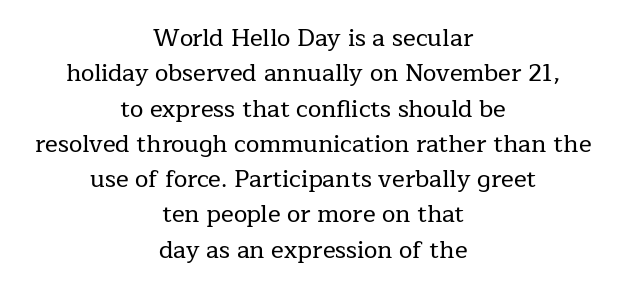
Q: Is the text italic (slanted)? A: No, it is upright.
Q: Is the text underlined? A: No.
Q: How is the paragraph aligned? A: Centered.
Q: Is the spacing between letters normal or unusually wide? A: Normal.
Q: Is the spacing between lines tight, normal or loose? A: Normal.
